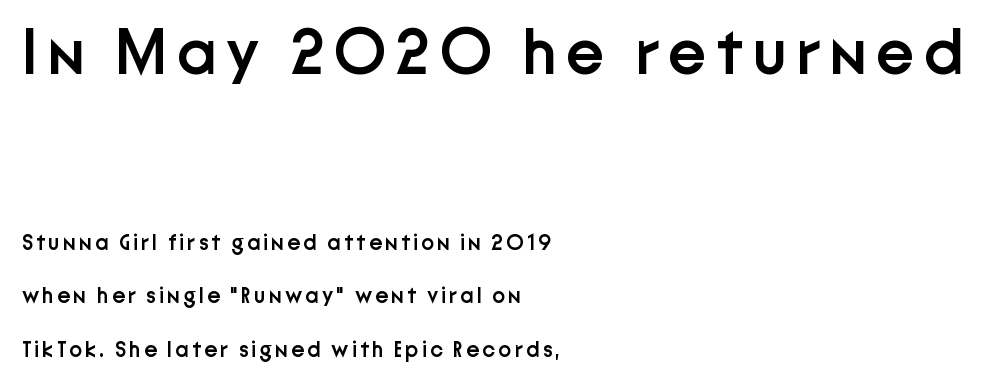
Q: Is the text bold? A: Semi-bold.
Q: Is the text italic (slanted)? A: No, it is upright.
Q: Is the typeface a serif or a sans-serif typeface? A: Sans-serif.
Q: Is the text underlined? A: No.
Q: How is the paragraph aligned? A: Left-aligned.
Q: Is the spacing between lines tight, normal or loose? A: Loose.
Q: Which block of text is set in a larger size, the first (top) or the second (bottom)? A: The first (top) one.
Q: Width (condensed, normal, or wide)? A: Normal.
Q: Stroke contrast? A: Low.
Q: x-height? A: Medium.
Q: Monospaced? A: No.
